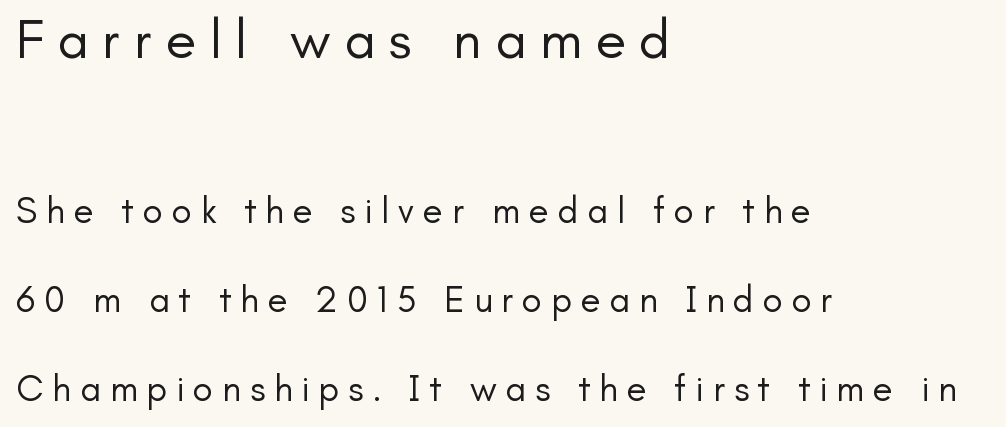
The image shows 56 px regular-weight sans-serif type, upright; set left-aligned, loose line spacing (2.4x), unusually wide letter spacing (+0.24 em), not underlined; the first (top) block is 1.51x larger; low stroke contrast and a small x-height.
